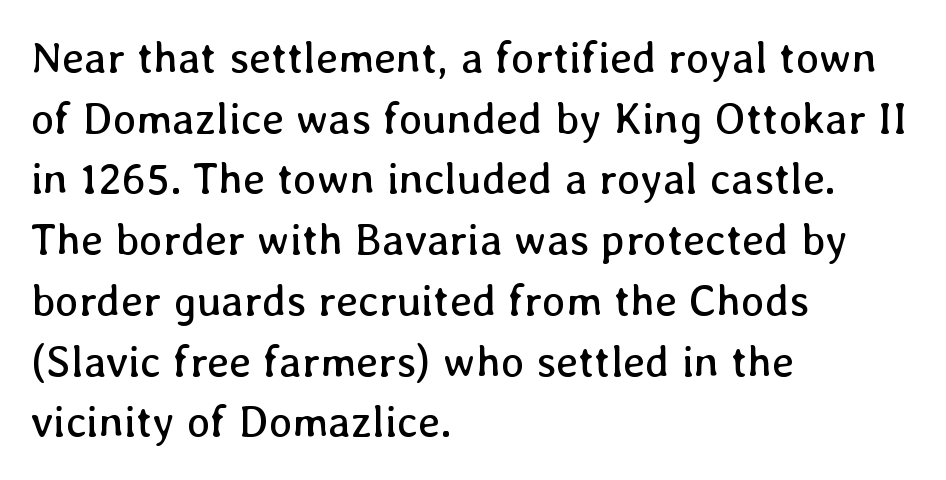
Is the stroke heavy? The answer is a plain regular-or-lighter. Does the lettering tilt? It doesn't — this is upright. Words appear dense and cohesive because spacing is normal. Lines of text with bare space underneath. The passage shown stacks its lines at a standard gap.
